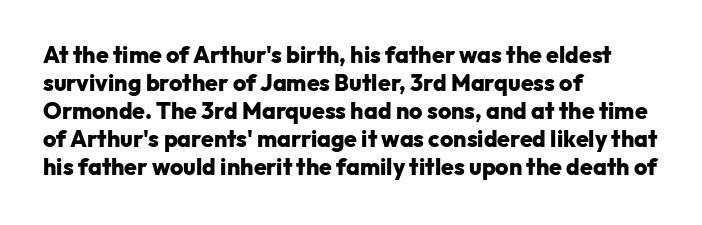
{"italic": "no", "bold": "yes", "underline": "no", "align": "left", "line_spacing_ratio": 1.22, "letter_spacing": "normal", "letter_spacing_em": 0.0, "glyph_px": 23}
